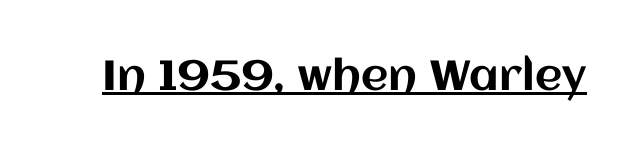
The face used here is rendered with its standard letterfit. Every character sits straight up, as roman type does. Proportional: the letters do not fall into vertical columns. The lettering is marked with a stroke running underneath it.
